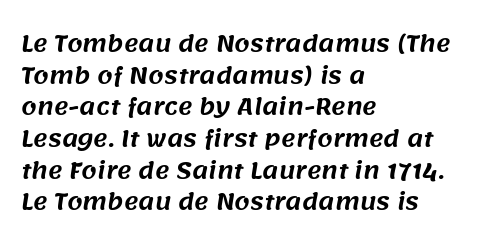
Typeset ragged right — the left edge is the straight one. In terms of letterspacing, this is plain default setting. Lines of text with bare space underneath. Horizontal bands of white between lines are of average thickness.
